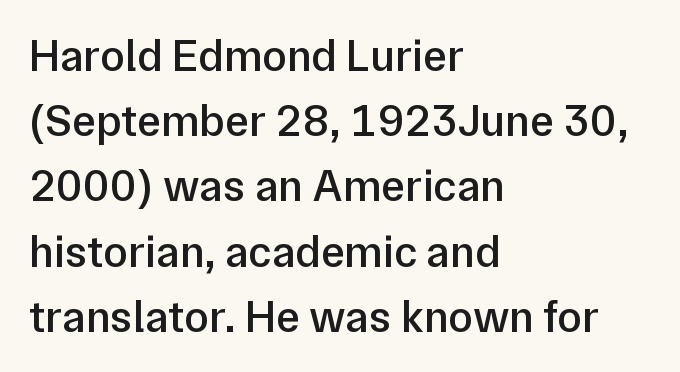
The image shows 45 px semibold sans-serif type, upright; set left-aligned, normal line spacing (1.45x), normal letter spacing, not underlined; low stroke contrast and a medium x-height.
